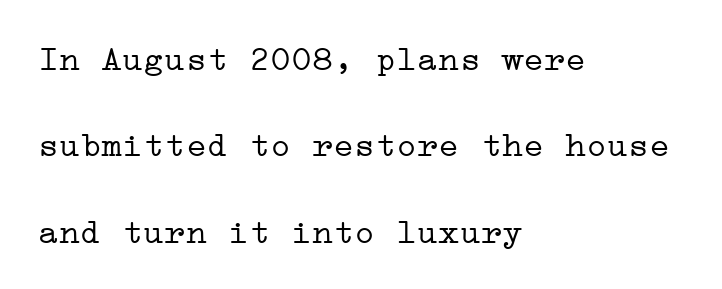
Students, observe: this is what heavily led, spacious text looks like. Regarding serifs, this sample has them. On a weight scale, this lands at 450 or below. Bare-footed words on every line.
